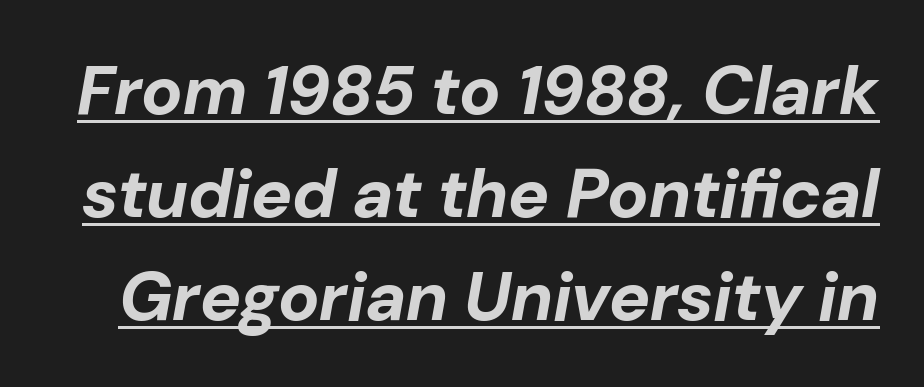
{"italic": "yes", "lean": "right", "slant_degrees": 10, "bold": "yes", "weight": "bold", "width": "normal", "stroke_contrast": "low", "x_height": "medium", "monospaced": "no", "underline": "yes", "line_spacing": "normal", "line_spacing_ratio": 1.49, "letter_spacing": "normal", "letter_spacing_em": 0.0, "glyph_px": 69}
